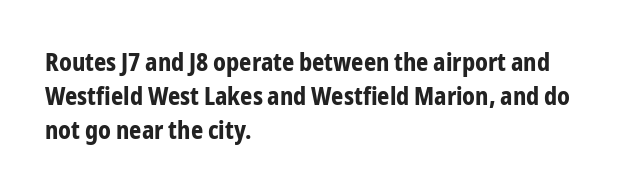
{"italic": "no", "bold": "yes", "underline": "no", "align": "left", "line_spacing": "normal", "line_spacing_ratio": 1.42, "letter_spacing": "normal", "letter_spacing_em": 0.0, "glyph_px": 24}
